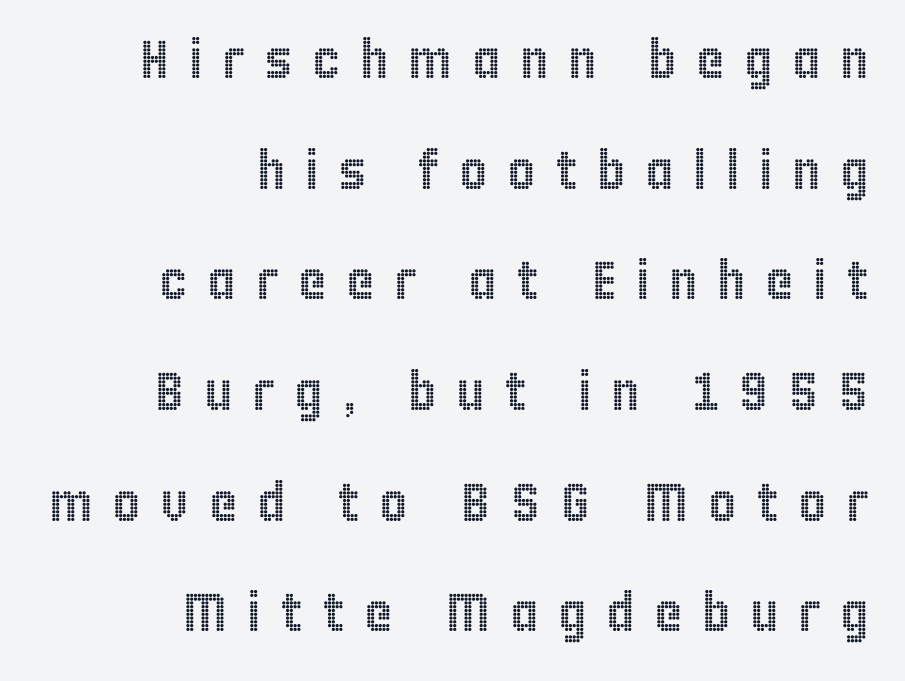
Q: Is the text italic (slanted)? A: No, it is upright.
Q: Is the text underlined? A: No.
Q: How is the paragraph aligned? A: Right-aligned.
Q: Is the spacing between letters normal or unusually wide? A: Unusually wide.
Q: Is the spacing between lines tight, normal or loose? A: Loose.
Q: Width (condensed, normal, or wide)? A: Condensed.
Q: x-height? A: Large.
Q: Monospaced? A: No.
